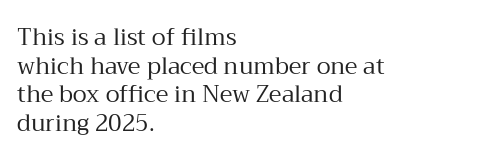
Beneath every word, the page is bare. On a weight scale, this lands at 450 or below. Look at the tracking — it's just the regular setting, nothing added. The typesetter chose a ragged-right arrangement here. Upright lettering throughout.
